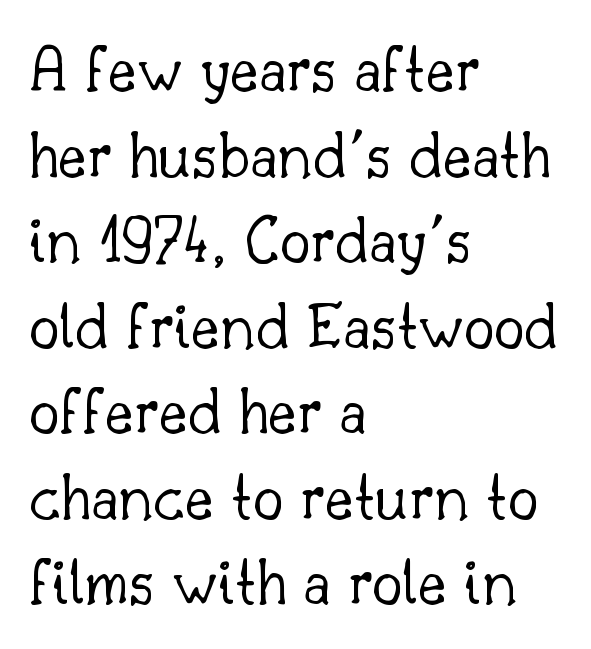
Is the type heavy? It reads as light-to-regular instead. The strip under each line holds only bare page. Does extra space separate the letters? No, they use regular spacing. No italicization has been applied; the sample stays upright.
